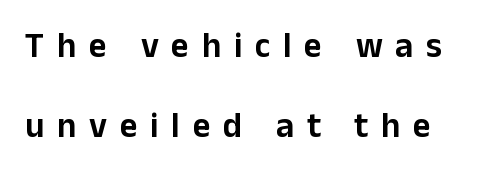
The image shows 35 px sans-serif type, upright; set loose line spacing (2.3x), unusually wide letter spacing (+0.36 em), not underlined; low stroke contrast and a medium x-height.
